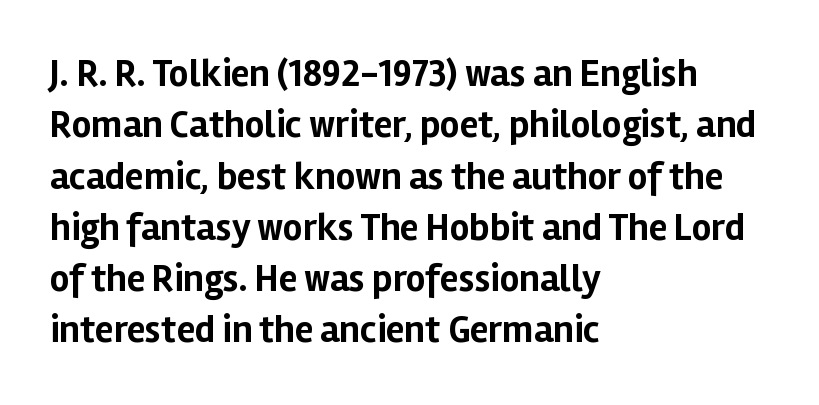
The image shows 38 px bold sans-serif type, upright; set left-aligned, normal line spacing (1.35x), normal letter spacing, not underlined; low stroke contrast and a medium x-height.
